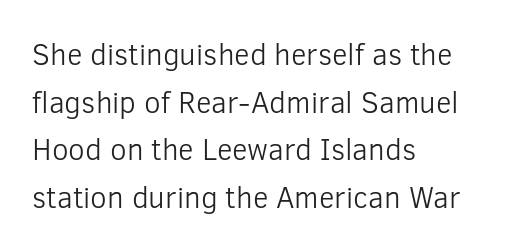
{"serif": "no", "italic": "no", "bold": "no", "weight": "light", "width": "normal", "stroke_contrast": "low", "x_height": "medium", "monospaced": "no", "underline": "no", "align": "left", "line_spacing": "normal", "line_spacing_ratio": 1.59, "letter_spacing": "normal", "letter_spacing_em": 0.0, "glyph_px": 30}
